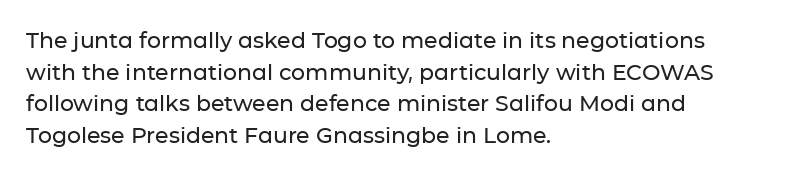
Q: Is the text italic (slanted)? A: No, it is upright.
Q: Is the text underlined? A: No.
Q: How is the paragraph aligned? A: Left-aligned.
Q: Is the spacing between letters normal or unusually wide? A: Normal.
Q: Is the spacing between lines tight, normal or loose? A: Normal.
